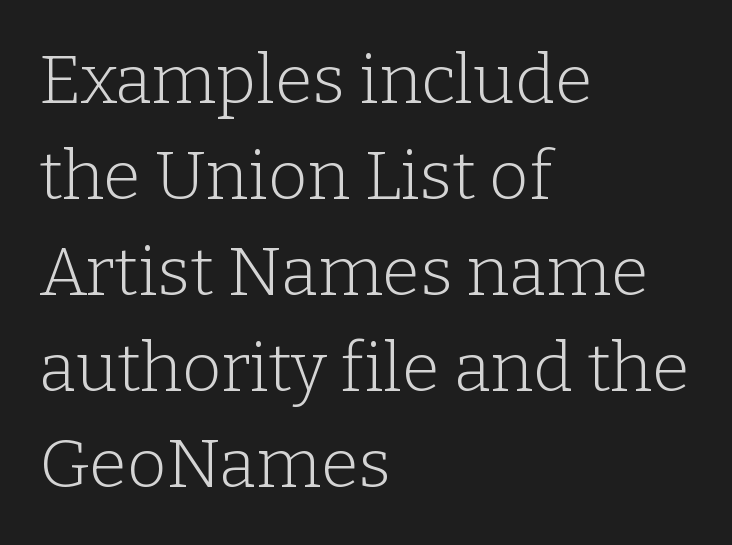
Observe the serifs anchoring each vertical stroke in this sample. Students, note that the glyphs here touch the page at normal intervals. A roman cut, with each character standing at attention. The lines in this sample share a left origin and differ only in where they stop. Weight class: somewhere from thin through regular.
